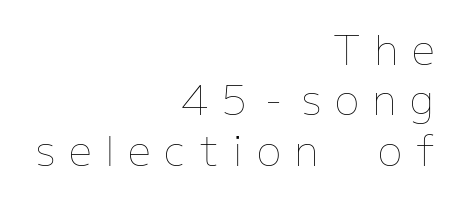
Q: Is the text bold? A: No.
Q: Is the text italic (slanted)? A: No, it is upright.
Q: Is the text underlined? A: No.
Q: How is the paragraph aligned? A: Right-aligned.
Q: Is the spacing between letters normal or unusually wide? A: Unusually wide.
Q: Width (condensed, normal, or wide)? A: Normal.
Q: Stroke contrast? A: Low.
Q: x-height? A: Medium.
Q: Monospaced? A: No.
